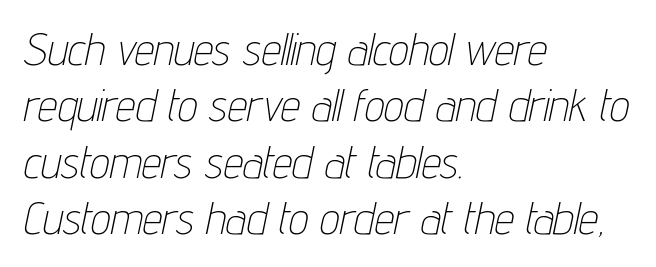
{"italic": "yes", "lean": "right", "slant_degrees": 12, "bold": "no", "weight": "thin", "width": "condensed", "stroke_contrast": "low", "x_height": "medium", "monospaced": "no", "underline": "no", "align": "left", "line_spacing": "normal", "line_spacing_ratio": 1.28, "letter_spacing": "normal", "letter_spacing_em": 0.0, "glyph_px": 44}
